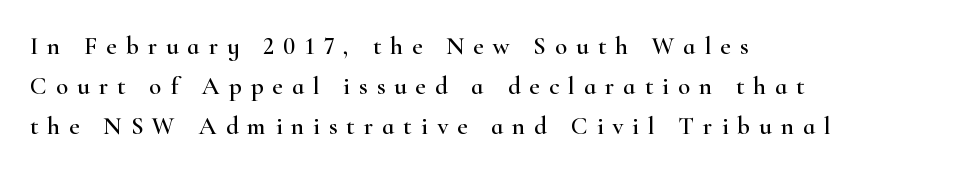
Short and long lines alike share a common starting point at left. Honestly, the row spacing looks completely unremarkable. Tracking here is generous; glyphs stand well apart from one another. A clean baseline with only descenders dipping below it. The type sits square on the baseline with zero lean.
